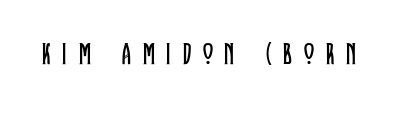
The image shows 31 px regular-weight, condensed serif type, upright; set unusually wide letter spacing (+0.38 em), not underlined; low stroke contrast and a large x-height.
